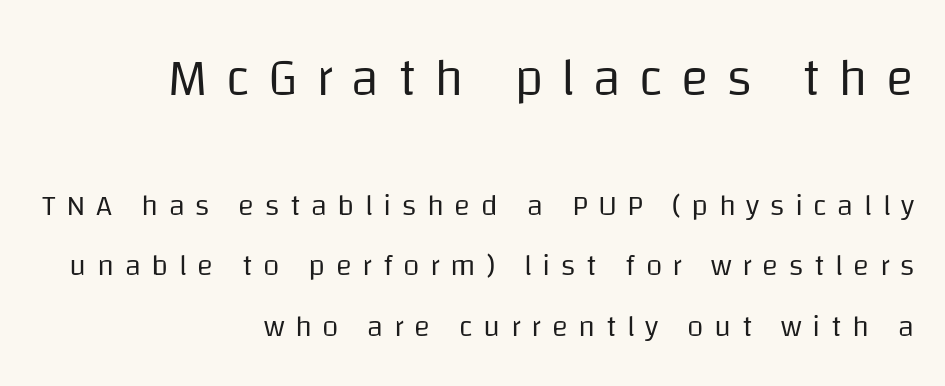
{"serif": "no", "italic": "no", "bold": "no", "weight": "regular", "width": "normal", "stroke_contrast": "low", "x_height": "large", "monospaced": "no", "underline": "no", "align": "right", "line_spacing": "loose", "line_spacing_ratio": 2.02, "letter_spacing": "wide", "letter_spacing_em": 0.35, "larger_block": "first", "size_ratio": 1.73, "glyph_px": 52}
